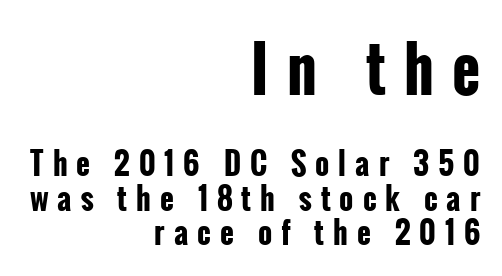
{"serif": "no", "italic": "no", "bold": "yes", "weight": "bold", "width": "condensed", "stroke_contrast": "low", "x_height": "medium", "monospaced": "no", "underline": "no", "align": "right", "line_spacing": "tight", "line_spacing_ratio": 1.14, "letter_spacing": "wide", "letter_spacing_em": 0.3, "larger_block": "first", "size_ratio": 2.03, "glyph_px": 61}
